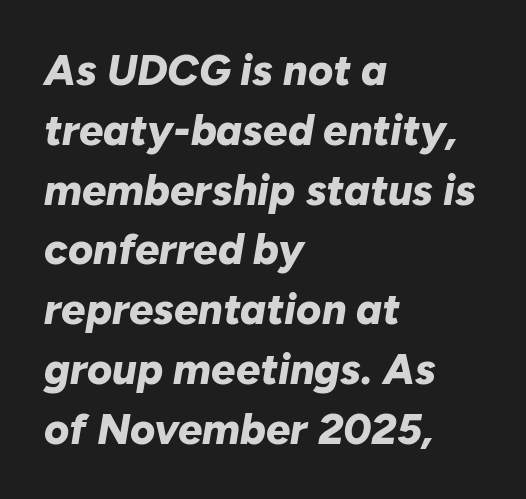
Q: Is the text bold? A: Yes.
Q: Is the text italic (slanted)? A: Yes, it leans right by about 10 degrees.
Q: Is the text underlined? A: No.
Q: How is the paragraph aligned? A: Left-aligned.
Q: Is the spacing between letters normal or unusually wide? A: Normal.
Q: Is the spacing between lines tight, normal or loose? A: Normal.
Q: Width (condensed, normal, or wide)? A: Normal.
Q: Stroke contrast? A: Low.
Q: x-height? A: Medium.
Q: Monospaced? A: No.
